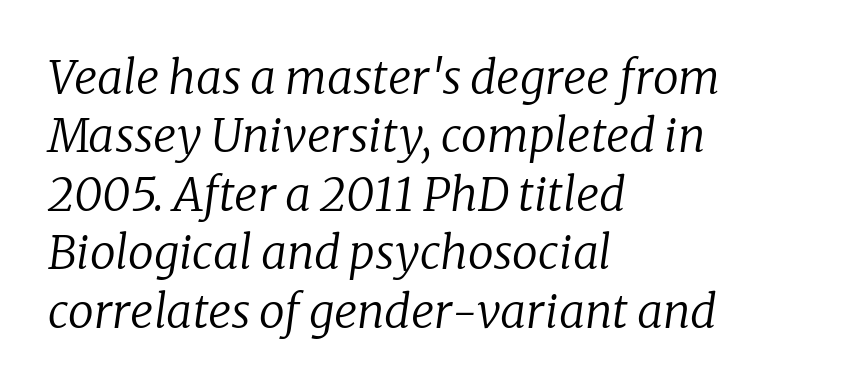
Q: Is the text bold? A: No.
Q: Is the text italic (slanted)? A: Yes, it leans right by about 8 degrees.
Q: Is the typeface a serif or a sans-serif typeface? A: Serif.
Q: Is the text underlined? A: No.
Q: How is the paragraph aligned? A: Left-aligned.
Q: Is the spacing between letters normal or unusually wide? A: Normal.
Q: Is the spacing between lines tight, normal or loose? A: Normal.
Q: Width (condensed, normal, or wide)? A: Normal.
Q: Stroke contrast? A: Low.
Q: x-height? A: Medium.
Q: Monospaced? A: No.
